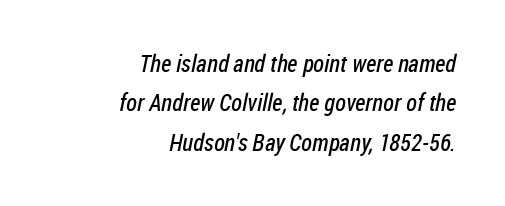
{"bold": "no", "underline": "no", "align": "right", "line_spacing": "normal", "line_spacing_ratio": 1.64, "letter_spacing": "normal", "letter_spacing_em": 0.0, "glyph_px": 24}
